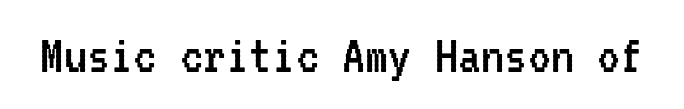
{"serif": "no", "italic": "no", "bold": "no", "weight": "regular", "width": "condensed", "stroke_contrast": "low", "x_height": "medium", "monospaced": "yes", "underline": "no", "letter_spacing": "normal", "letter_spacing_em": 0.0, "glyph_px": 58}
